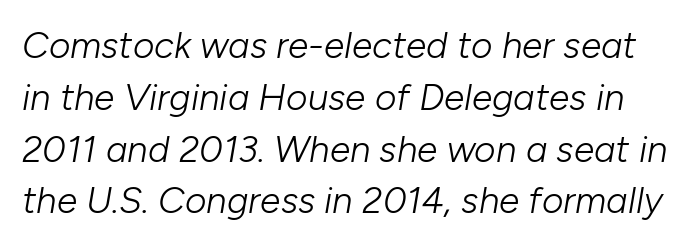
{"italic": "yes", "lean": "right", "slant_degrees": 10, "bold": "no", "weight": "light", "width": "normal", "stroke_contrast": "low", "x_height": "medium", "monospaced": "no", "underline": "no", "line_spacing": "normal", "line_spacing_ratio": 1.4, "letter_spacing": "normal", "letter_spacing_em": 0.0, "glyph_px": 37}
